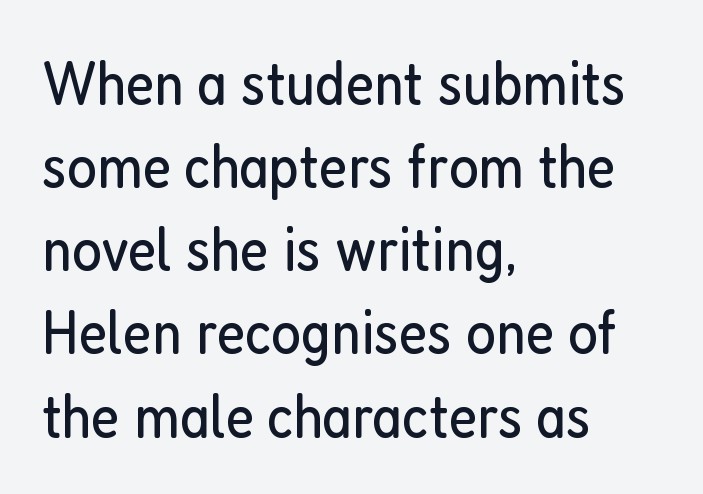
{"serif": "no", "italic": "no", "bold": "no", "weight": "regular", "width": "condensed", "stroke_contrast": "low", "x_height": "medium", "monospaced": "no", "underline": "no", "align": "left", "line_spacing": "normal", "line_spacing_ratio": 1.32, "letter_spacing": "normal", "letter_spacing_em": 0.0, "glyph_px": 63}
